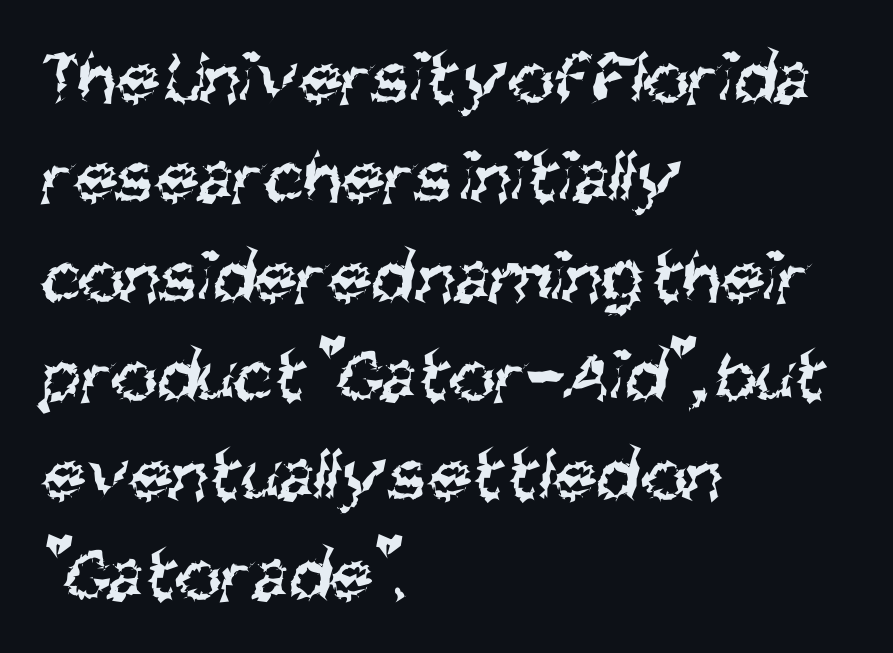
Q: Is the text bold? A: No.
Q: Is the typeface a serif or a sans-serif typeface? A: Sans-serif.
Q: Is the text underlined? A: No.
Q: How is the paragraph aligned? A: Left-aligned.
Q: Is the spacing between letters normal or unusually wide? A: Normal.
Q: Is the spacing between lines tight, normal or loose? A: Normal.
Q: Width (condensed, normal, or wide)? A: Condensed.
Q: Stroke contrast? A: Medium.
Q: x-height? A: Large.
Q: Monospaced? A: No.
